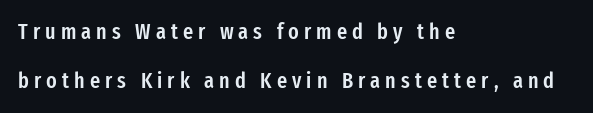
{"italic": "no", "bold": "semi", "underline": "no", "align": "left", "line_spacing": "loose", "line_spacing_ratio": 2.25, "letter_spacing": "wide", "letter_spacing_em": 0.23, "glyph_px": 22}
